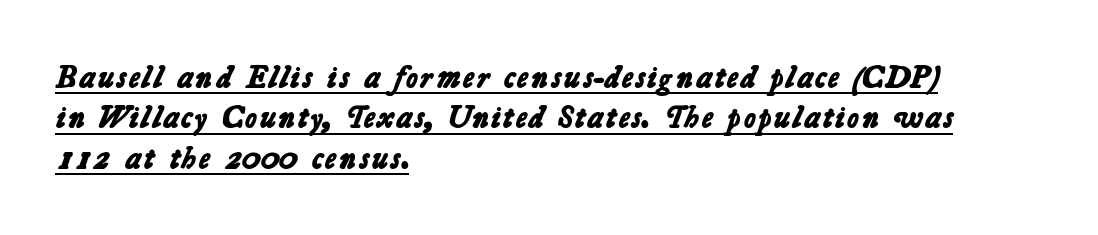
The image shows 32 px bold sans-serif type; set left-aligned, normal line spacing (1.26x), normal letter spacing, underlined; low stroke contrast and a medium x-height.
